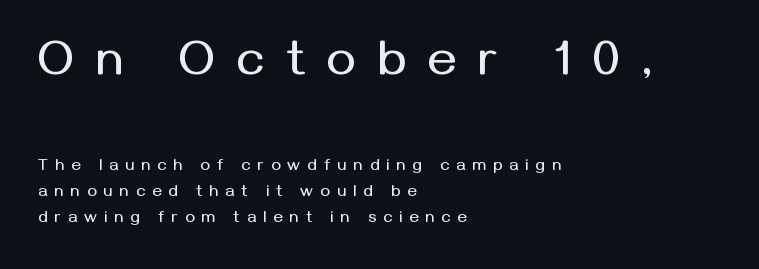
The image shows 49 px sans-serif type, upright; set left-aligned, normal line spacing (1.64x), unusually wide letter spacing (+0.45 em), not underlined; the first (top) block is 3.06x larger; medium stroke contrast and a medium x-height.
